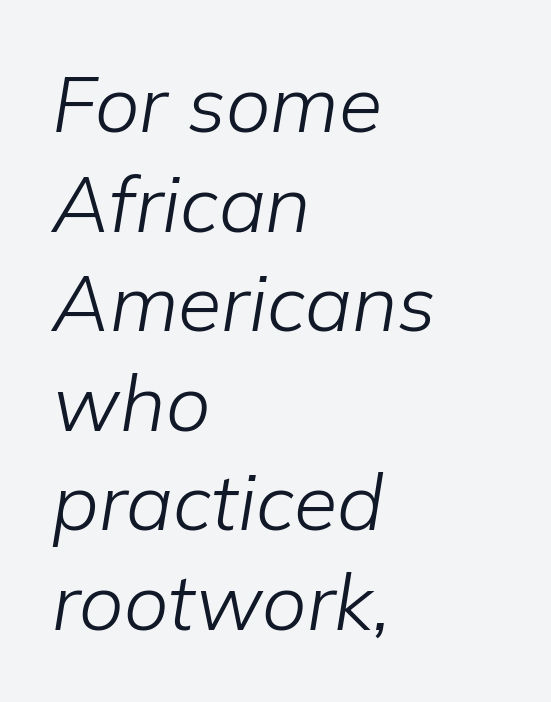
{"italic": "yes", "lean": "right", "slant_degrees": 9, "bold": "no", "weight": "light", "width": "normal", "stroke_contrast": "low", "x_height": "medium", "monospaced": "no", "underline": "no", "align": "left", "line_spacing": "normal", "line_spacing_ratio": 1.26, "letter_spacing": "normal", "letter_spacing_em": 0.0, "glyph_px": 79}
